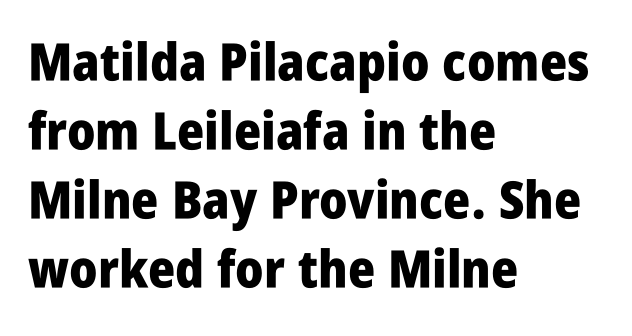
The image shows 52 px heavy, condensed sans-serif type, upright; set left-aligned, normal line spacing (1.33x), normal letter spacing, not underlined; low stroke contrast and a large x-height.
